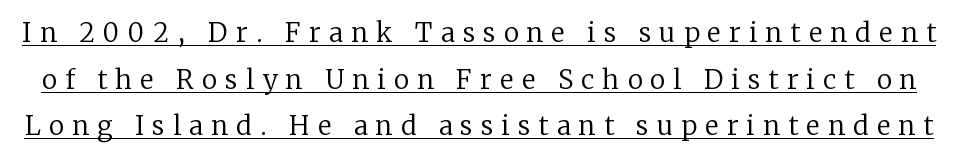
{"italic": "no", "bold": "no", "underline": "yes", "line_spacing_ratio": 1.79, "letter_spacing": "wide", "letter_spacing_em": 0.32, "glyph_px": 26}
